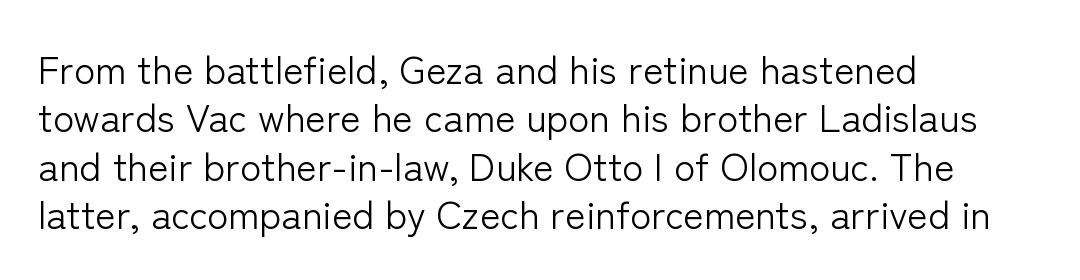
Where is the straight margin? On the left. In terms of posture, this sample is upright. Each word holds together tightly as a unit, with standard inter-letter gaps. A typesetter would call this proportional, since set widths differ per character.
